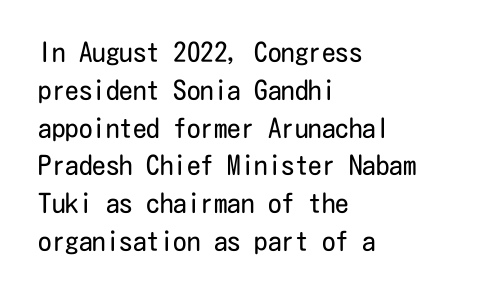
The image shows 27 px text type, upright; set left-aligned, normal line spacing (1.4x), normal letter spacing, not underlined.
